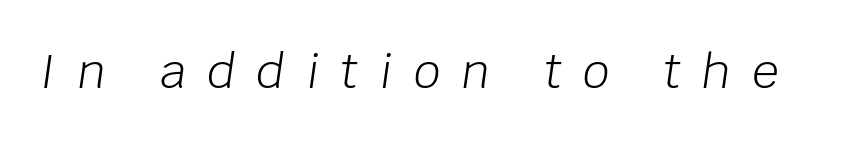
The image shows 47 px light type, italic (leaning right); set unusually wide letter spacing (+0.45 em), not underlined; low stroke contrast and a large x-height.
